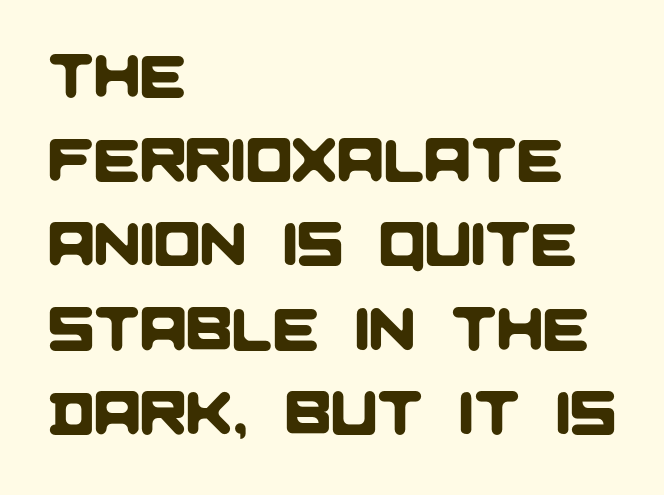
{"serif": "no", "width": "normal", "stroke_contrast": "low", "x_height": "large", "monospaced": "no", "underline": "no", "align": "left", "line_spacing": "normal", "line_spacing_ratio": 1.38, "letter_spacing": "normal", "letter_spacing_em": 0.0, "glyph_px": 61}
